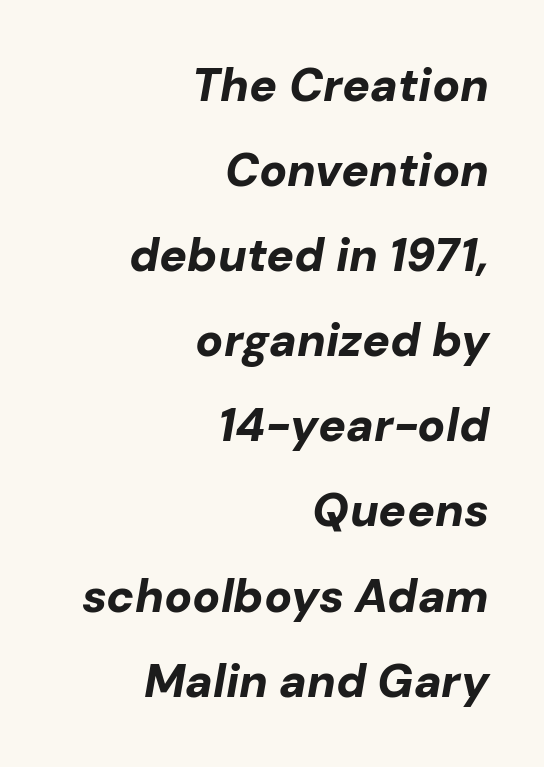
Compared with typical body copy, the letter spacing here is the same. You can tell it's italic because the verticals aren't actually vertical. These lines stack with their right ends in a neat column. The passage shown is not underscored anywhere. Does the weight exceed regular? Yes, all the way to bold.
